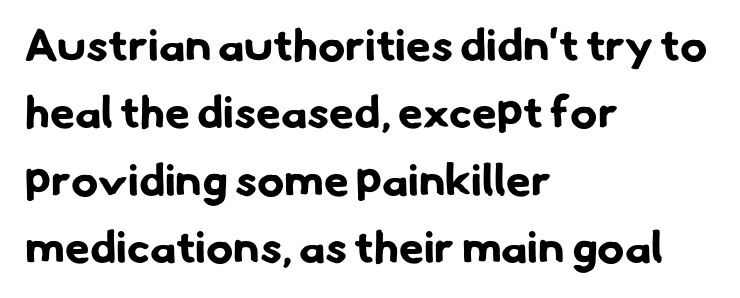
Q: Is the text bold? A: Yes.
Q: Is the typeface a serif or a sans-serif typeface? A: Sans-serif.
Q: Is the text underlined? A: No.
Q: How is the paragraph aligned? A: Left-aligned.
Q: Is the spacing between letters normal or unusually wide? A: Normal.
Q: Is the spacing between lines tight, normal or loose? A: Normal.
Q: Width (condensed, normal, or wide)? A: Normal.
Q: Stroke contrast? A: Low.
Q: x-height? A: Small.
Q: Monospaced? A: No.
